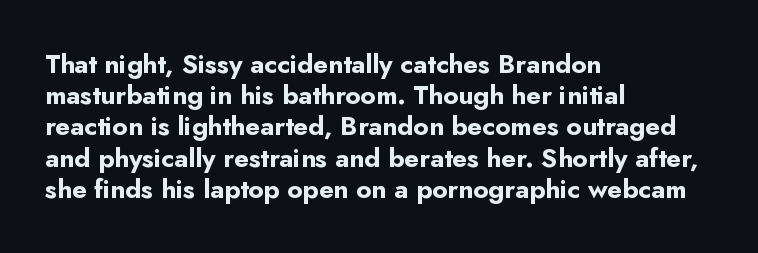
The image shows 26 px bold type, upright; set left-aligned, line spacing 1.2x, normal letter spacing, not underlined.
